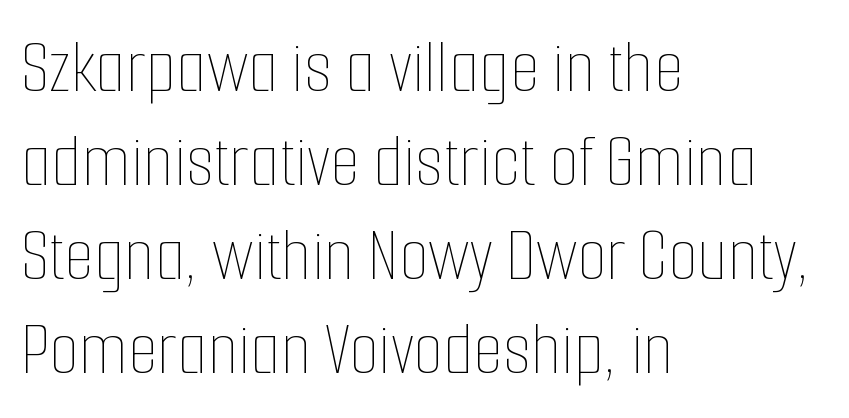
{"italic": "no", "bold": "no", "weight": "thin", "width": "condensed", "stroke_contrast": "low", "x_height": "medium", "monospaced": "no", "underline": "no", "align": "left", "line_spacing_ratio": 1.22, "letter_spacing": "normal", "letter_spacing_em": 0.0, "glyph_px": 77}
